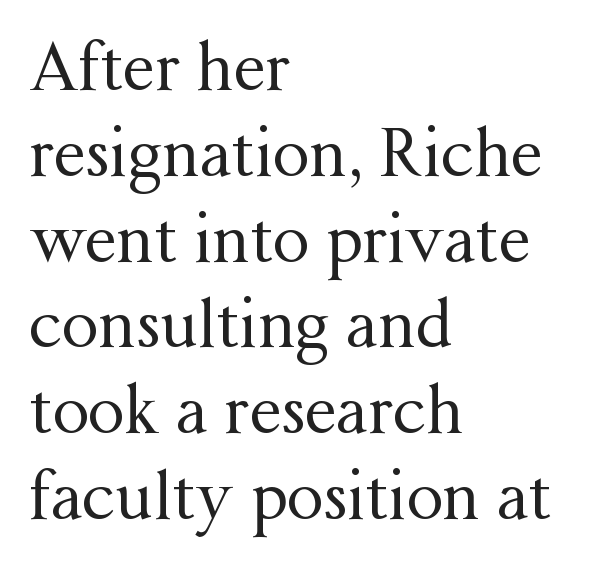
{"serif": "yes", "italic": "no", "bold": "no", "weight": "regular", "width": "normal", "stroke_contrast": "medium", "x_height": "medium", "monospaced": "no", "underline": "no", "align": "left", "line_spacing": "normal", "line_spacing_ratio": 1.32, "letter_spacing": "normal", "letter_spacing_em": 0.0, "glyph_px": 65}
